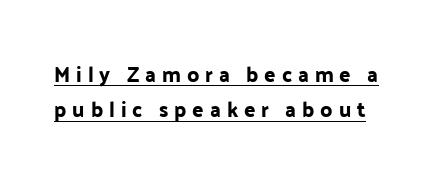
Q: Is the text italic (slanted)? A: No, it is upright.
Q: Is the text underlined? A: Yes.
Q: Is the spacing between letters normal or unusually wide? A: Unusually wide.
Q: Is the spacing between lines tight, normal or loose? A: Normal.
